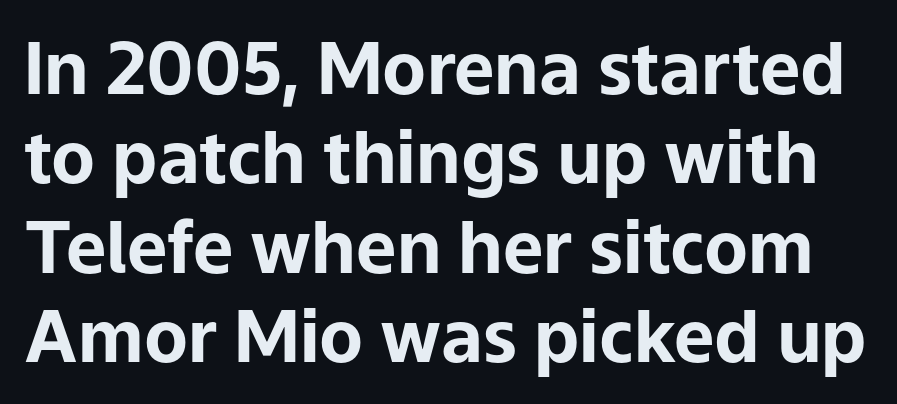
Q: Is the text bold? A: Yes.
Q: Is the text italic (slanted)? A: No, it is upright.
Q: Is the typeface a serif or a sans-serif typeface? A: Sans-serif.
Q: Is the text underlined? A: No.
Q: Is the spacing between letters normal or unusually wide? A: Normal.
Q: Width (condensed, normal, or wide)? A: Normal.
Q: Stroke contrast? A: Low.
Q: x-height? A: Medium.
Q: Monospaced? A: No.
